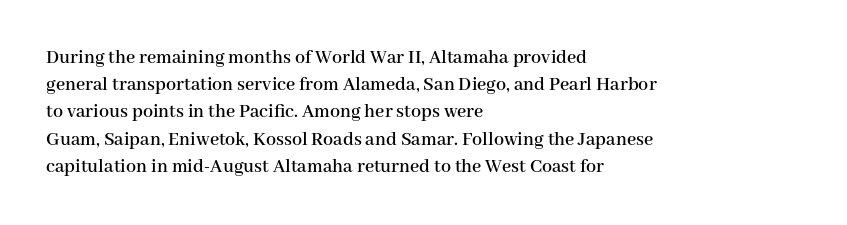
The image shows 20 px text type, upright; set left-aligned, normal line spacing (1.36x), normal letter spacing, not underlined.
